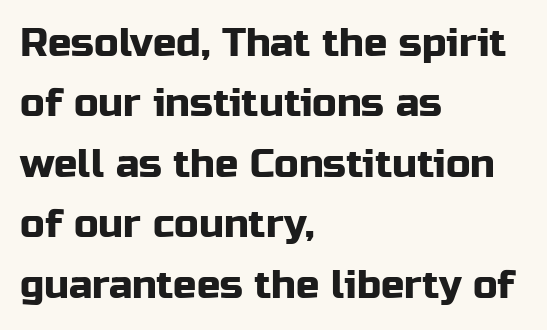
In terms of letterform style, serifs are entirely absent. Regular leading. The string is rendered with underlining switched off. Does the lettering tilt? It doesn't — this is upright. This rendering uses left alignment, leaving the right contour irregular. Proportional: the letters do not fall into vertical columns.
